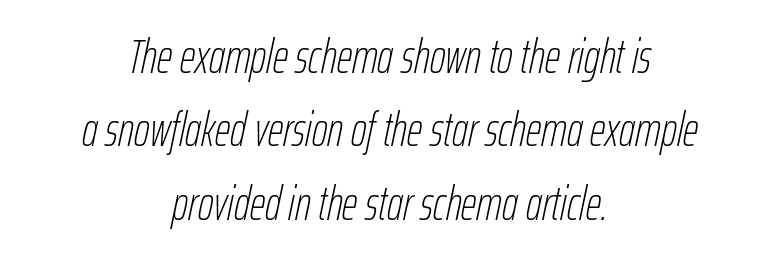
The image shows 48 px thin, condensed type, italic (leaning right); set centered, normal line spacing (1.53x), normal letter spacing, not underlined; low stroke contrast and a medium x-height.
